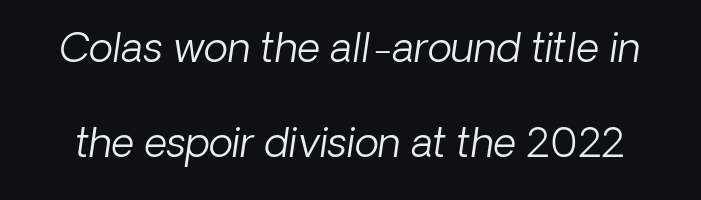
{"serif": "no", "bold": "no", "weight": "light", "width": "normal", "stroke_contrast": "low", "x_height": "medium", "monospaced": "no", "underline": "no", "line_spacing": "loose", "line_spacing_ratio": 2.38, "letter_spacing": "normal", "letter_spacing_em": 0.0, "glyph_px": 40}
